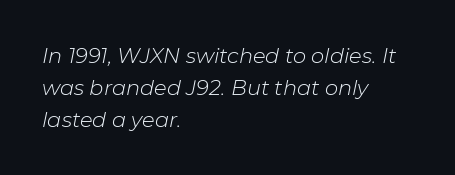
The image shows 21 px text type, italic (leaning right); set left-aligned, normal line spacing (1.52x), normal letter spacing, not underlined.
